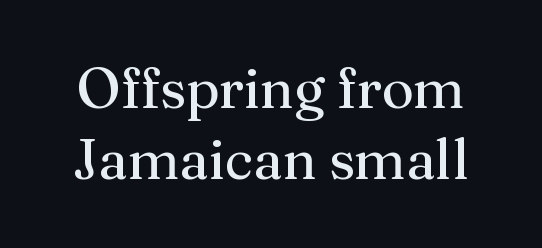
{"serif": "yes", "italic": "no", "bold": "no", "weight": "regular", "width": "normal", "stroke_contrast": "medium", "x_height": "medium", "monospaced": "no", "underline": "no", "line_spacing": "normal", "line_spacing_ratio": 1.27, "letter_spacing": "normal", "letter_spacing_em": 0.0, "glyph_px": 56}
